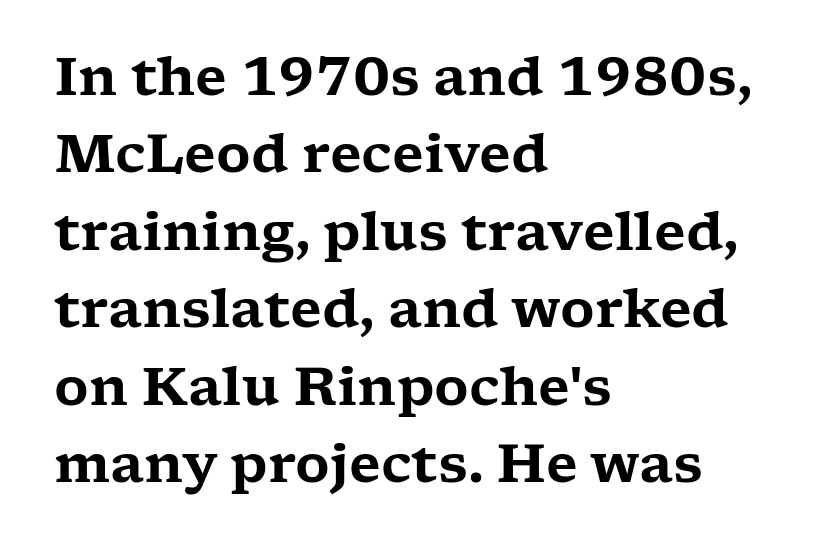
Q: Is the text italic (slanted)? A: No, it is upright.
Q: Is the typeface a serif or a sans-serif typeface? A: Serif.
Q: Is the text underlined? A: No.
Q: How is the paragraph aligned? A: Left-aligned.
Q: Is the spacing between letters normal or unusually wide? A: Normal.
Q: Is the spacing between lines tight, normal or loose? A: Normal.
Q: Width (condensed, normal, or wide)? A: Wide.
Q: Stroke contrast? A: Low.
Q: x-height? A: Medium.
Q: Monospaced? A: No.
